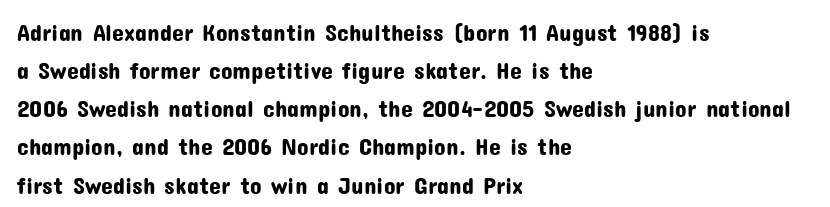
The image shows 24 px text type, upright; set left-aligned, normal line spacing (1.59x), normal letter spacing, not underlined.
